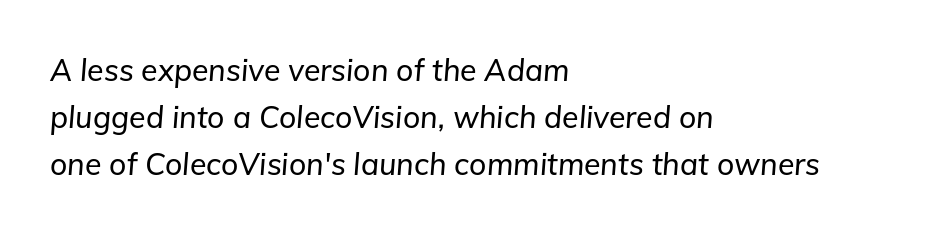
{"italic": "yes", "lean": "right", "slant_degrees": 5, "width": "normal", "stroke_contrast": "low", "x_height": "medium", "monospaced": "no", "underline": "no", "align": "left", "line_spacing": "normal", "line_spacing_ratio": 1.56, "letter_spacing": "normal", "letter_spacing_em": 0.0, "glyph_px": 30}
